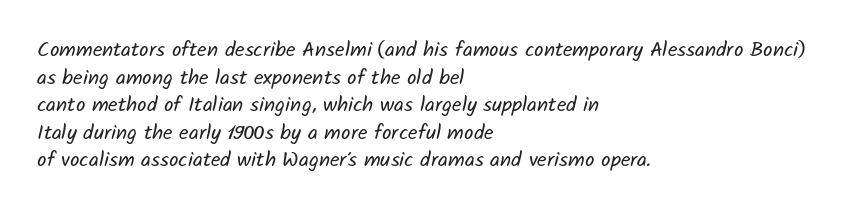
The image shows 21 px text type; set left-aligned, normal line spacing (1.31x), normal letter spacing, not underlined.
